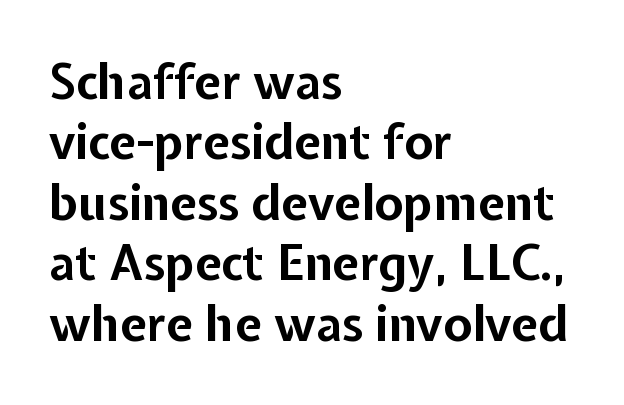
This is the regular roman posture of the typeface. The letters carry no serifs — their stems end cleanly without finishing strokes. Observe the ordinary spacing: letters are neighbours, not strangers. The area under the type is left untouched. Stroke thickness is high; the sample reads as a true bold. The lines sit at an ordinary, default distance from one another.
